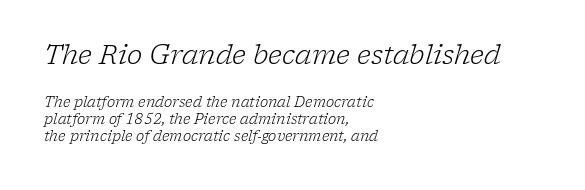
These lines stack with their left ends in a neat column. The strip under each line holds only bare page. Slanted lettering throughout. This sample uses plain, unmodified letter spacing. The cut favours lightness, reaching ordinary text weight at its darkest.
